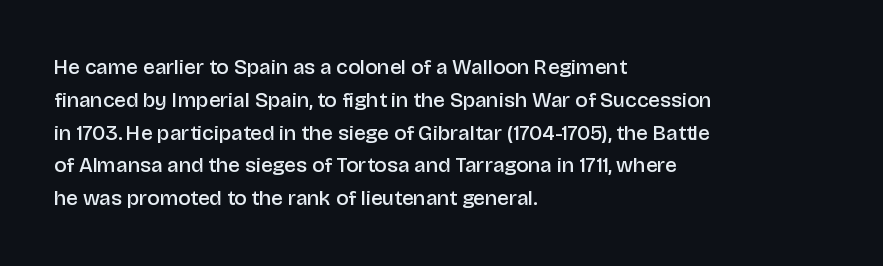
{"italic": "no", "bold": "semi", "underline": "no", "align": "left", "line_spacing": "normal", "line_spacing_ratio": 1.56, "letter_spacing": "normal", "letter_spacing_em": 0.0, "glyph_px": 21}
